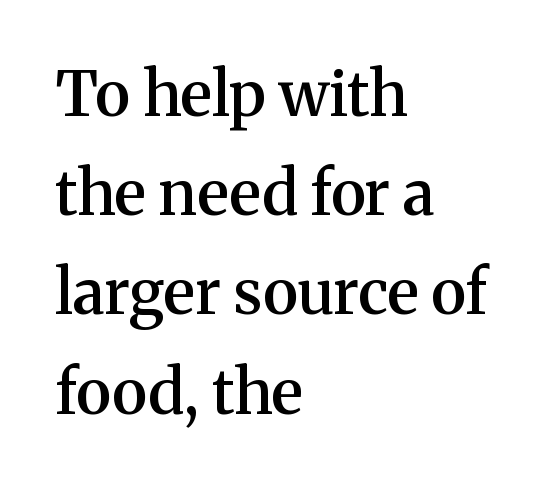
Notice the strokes are somewhat thickened but not fully heavy: this is a semibold. A clean baseline with only descenders dipping below it. Each new line begins a customary step beneath the previous one. Stroke terminals: seriffed.
